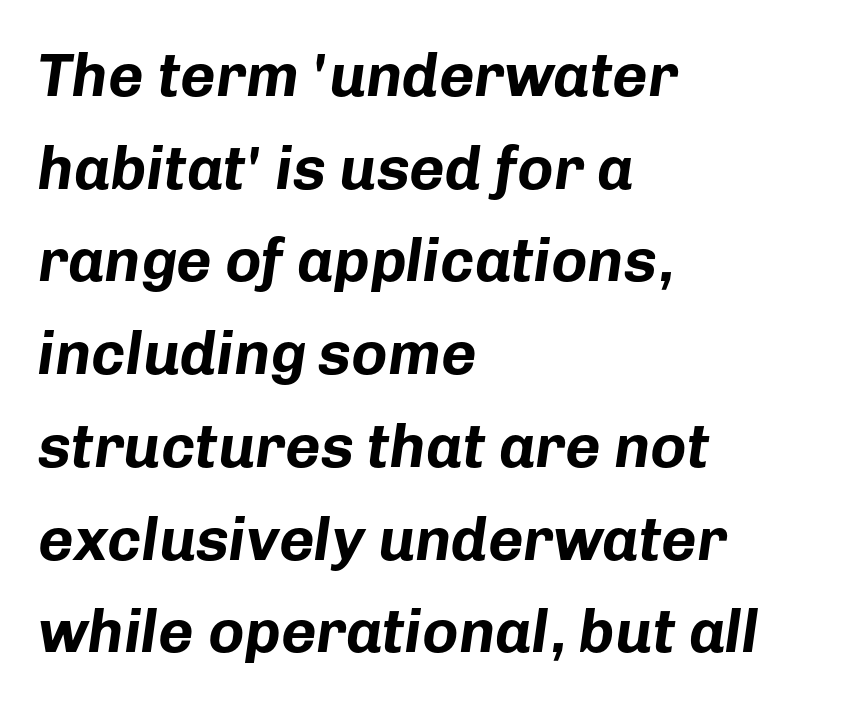
You could call the tracking neutral — neither tight nor loose. The glyphs look as if they've been sheared to an angle. The leading is moderate, giving the passage an even texture. The glyphs are unaccompanied by any horizontal stroke below them. If you drew a ruler down the left edge, every line would touch it. The characters look thick and weighty, a clear bold.
